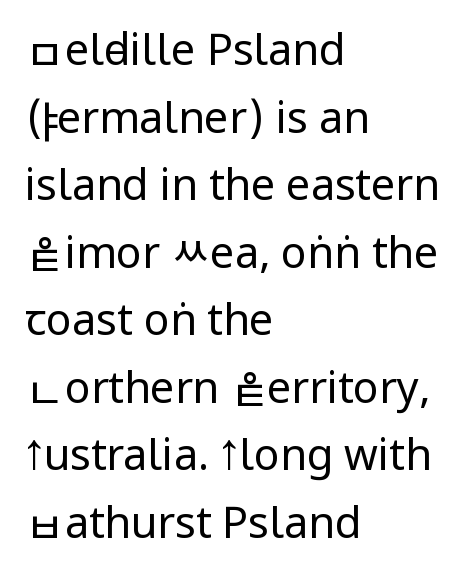
The image shows 43 px regular-weight, condensed sans-serif type, upright; set left-aligned, normal line spacing (1.57x), normal letter spacing, not underlined; low stroke contrast and a large x-height.
